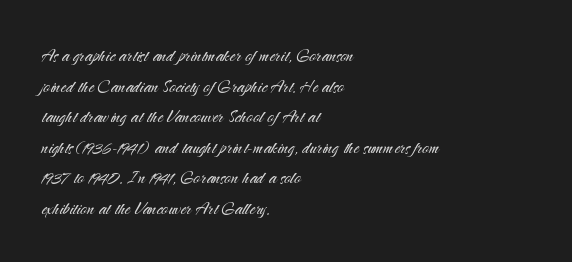
Here the glyphs are tracked normally, forming tight word shapes. This sample keeps an unexceptional amount of space between lines. Each stroke keeps to a modest, everyday thickness or less. This rendering uses left alignment, leaving the right contour irregular. Descenders are the only things crossing below the line.
